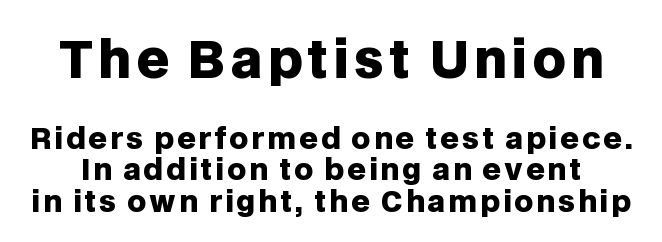
The image shows 51 px heavy sans-serif type, upright; set tight line spacing (1.08x), not underlined; the first (top) block is 1.76x larger; low stroke contrast and a large x-height.
